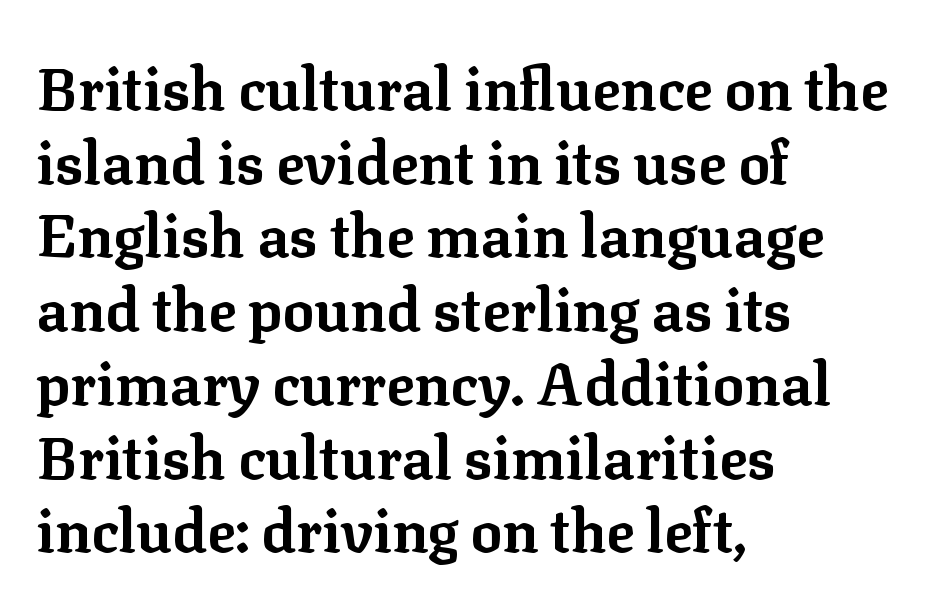
The image shows 59 px bold serif type, upright; set left-aligned, normal line spacing (1.25x), normal letter spacing, not underlined; low stroke contrast and a medium x-height.
